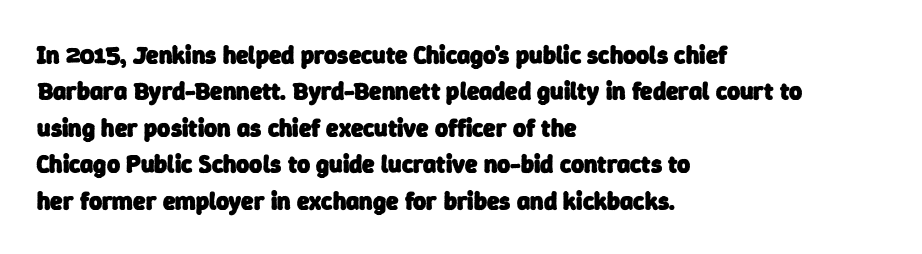
Q: Is the text bold? A: Yes.
Q: Is the text underlined? A: No.
Q: How is the paragraph aligned? A: Left-aligned.
Q: Is the spacing between letters normal or unusually wide? A: Normal.
Q: Is the spacing between lines tight, normal or loose? A: Normal.
